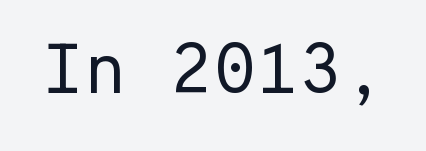
The image shows 70 px regular-weight sans-serif type, upright, monospaced; set normal letter spacing, not underlined; low stroke contrast and a medium x-height.
